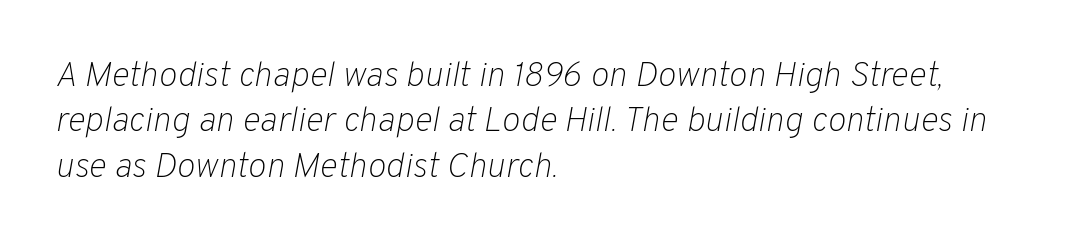
{"italic": "yes", "lean": "right", "slant_degrees": 10, "bold": "no", "weight": "light", "width": "normal", "stroke_contrast": "low", "x_height": "medium", "monospaced": "no", "underline": "no", "align": "left", "line_spacing": "normal", "line_spacing_ratio": 1.3, "letter_spacing": "normal", "letter_spacing_em": 0.0, "glyph_px": 35}
